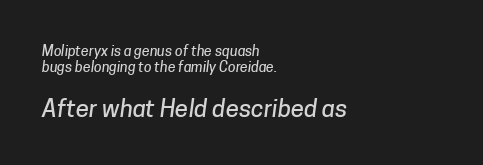
Q: Is the text underlined? A: No.
Q: How is the paragraph aligned? A: Left-aligned.
Q: Is the spacing between letters normal or unusually wide? A: Normal.
Q: Is the spacing between lines tight, normal or loose? A: Tight.
Q: Which block of text is set in a larger size, the first (top) or the second (bottom)? A: The second (bottom) one.
